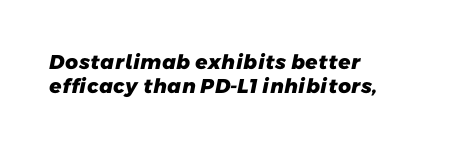
This sample uses plain, unmodified letter spacing. Words float on clear page, feet unadorned. Students, this is bold: see how much ink each stroke carries. The lines in this sample share a left origin and differ only in where they stop.
